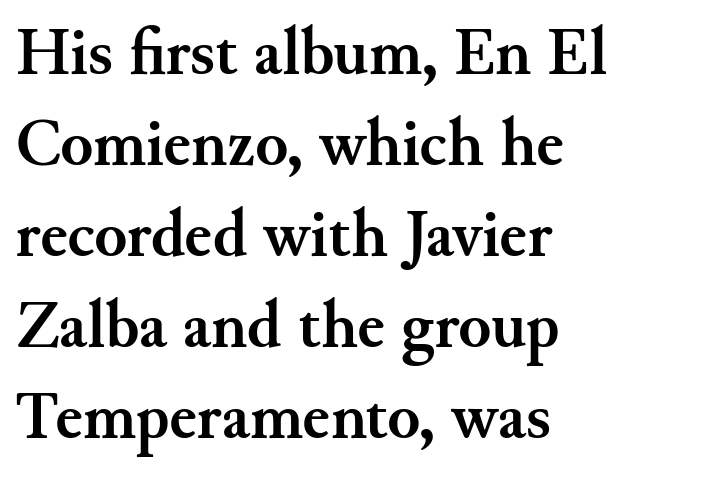
{"serif": "yes", "italic": "no", "bold": "yes", "weight": "semibold", "width": "normal", "stroke_contrast": "medium", "x_height": "small", "monospaced": "no", "underline": "no", "align": "left", "line_spacing": "normal", "line_spacing_ratio": 1.36, "letter_spacing": "normal", "letter_spacing_em": 0.0, "glyph_px": 67}
